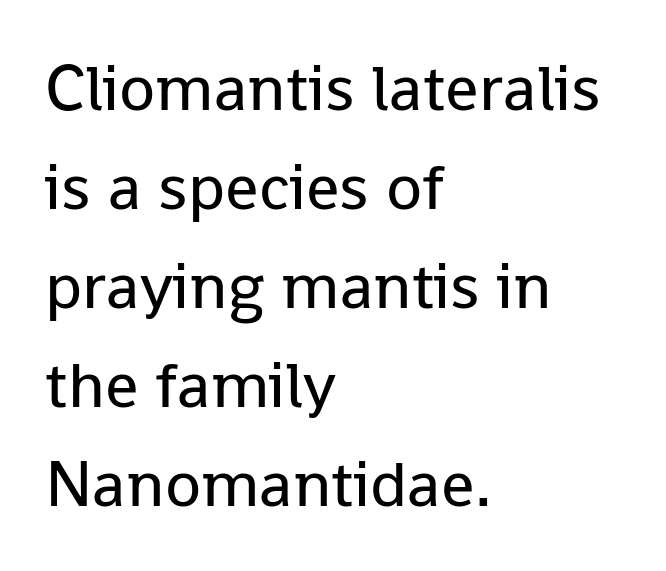
The image shows 66 px regular-weight sans-serif type, upright; set left-aligned, normal line spacing (1.5x), normal letter spacing, not underlined; low stroke contrast and a medium x-height.
